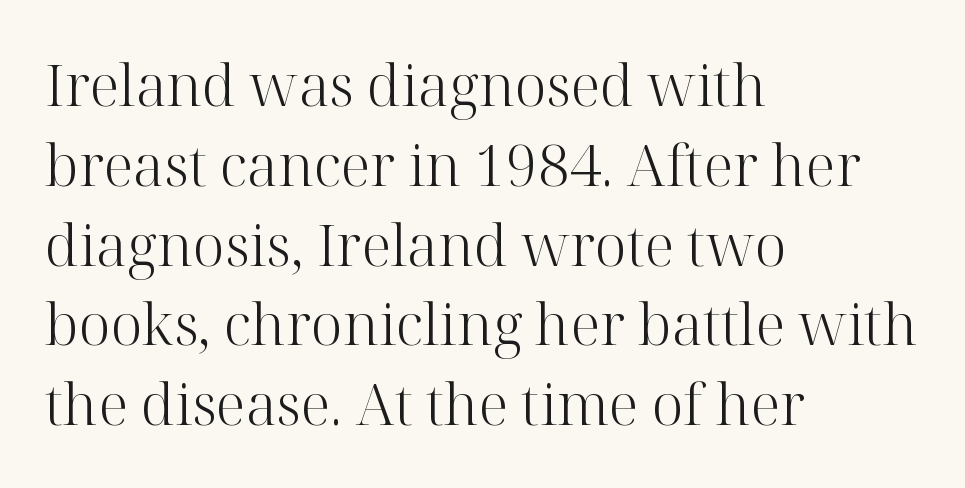
Serif or sans? Serif — the stroke terminals have little feet. Vertical spacing — default. Looks like regular typesetting: each glyph gets only the width it needs. What stands out about the letter spacing? Nothing — it is the standard amount.
